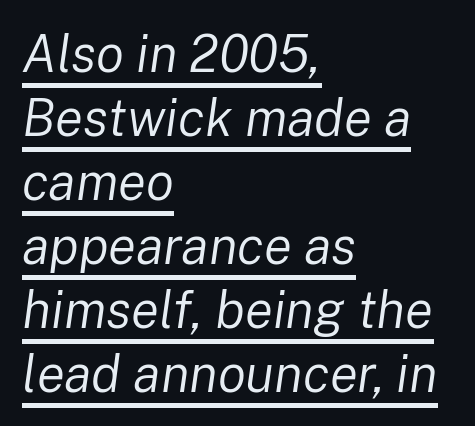
Q: Is the text bold? A: No.
Q: Is the text italic (slanted)? A: Yes, it leans right by about 8 degrees.
Q: Is the text underlined? A: Yes.
Q: How is the paragraph aligned? A: Left-aligned.
Q: Is the spacing between letters normal or unusually wide? A: Normal.
Q: Width (condensed, normal, or wide)? A: Normal.
Q: Stroke contrast? A: Low.
Q: x-height? A: Medium.
Q: Monospaced? A: No.
